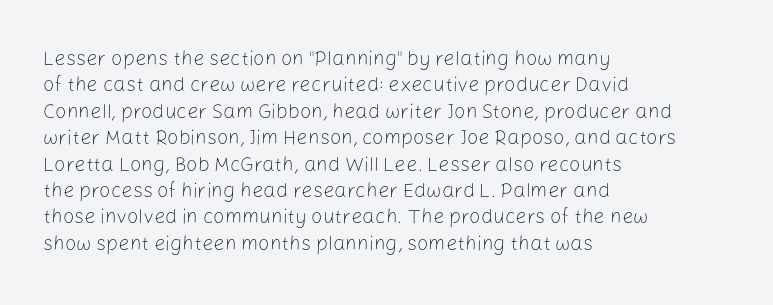
The image shows 20 px text type, upright; set left-aligned, normal line spacing (1.32x), normal letter spacing, not underlined.
